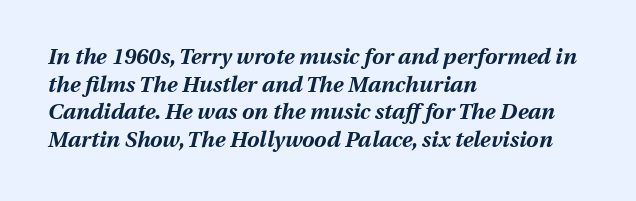
Which margin do the lines hug? The left one — the right edge is uneven. These lines sit exactly where default settings would place them. When letters slant like this, we call the style italic. The passage shown is not underscored anywhere. Words appear dense and cohesive because spacing is normal. The letters are bold, with thick, heavy strokes.
